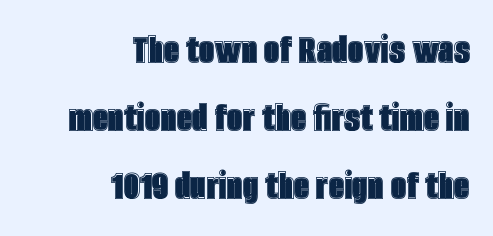
{"italic": "no", "width": "condensed", "x_height": "large", "monospaced": "no", "underline": "no", "align": "right", "line_spacing": "normal", "line_spacing_ratio": 1.54, "letter_spacing": "normal", "letter_spacing_em": 0.0, "glyph_px": 44}
